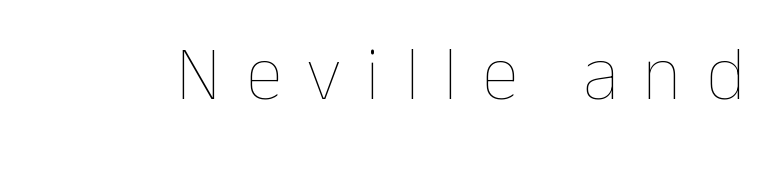
{"italic": "no", "bold": "no", "weight": "thin", "width": "normal", "stroke_contrast": "low", "x_height": "medium", "monospaced": "no", "underline": "no", "letter_spacing": "wide", "letter_spacing_em": 0.32, "glyph_px": 76}
